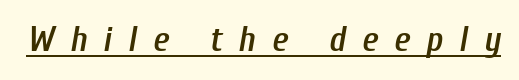
Q: Is the text bold? A: Semi-bold.
Q: Is the text italic (slanted)? A: Yes, it leans right by about 10 degrees.
Q: Is the text underlined? A: Yes.
Q: Is the spacing between letters normal or unusually wide? A: Unusually wide.
Q: Width (condensed, normal, or wide)? A: Condensed.
Q: Stroke contrast? A: Low.
Q: x-height? A: Medium.
Q: Monospaced? A: No.
